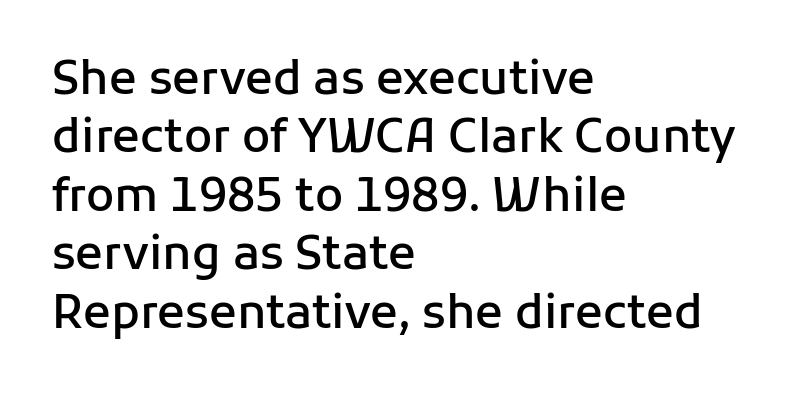
Slightly chunky letters — semibold, I'd say, not full bold. Regarding leading, the lines here are spaced in the standard way. Think of a printed novel: that variable character pitch is what you see here. Quick note: not italic, upright. Descenders are the only things crossing below the line. Standard letterfit; no display-style spreading of the glyphs.
